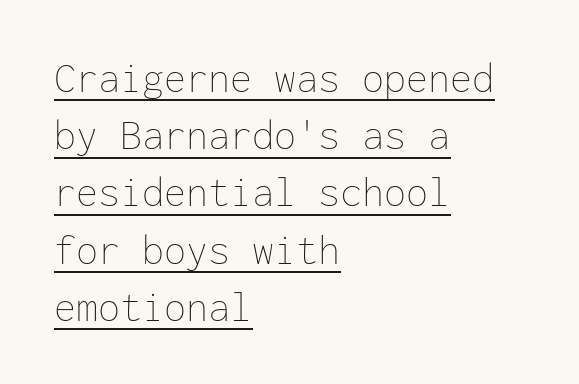
No extra tracking has been applied to these lines. Quick note: interline space is typical. This reads as an unemphasized weight, regular at the heaviest. You can tell it's not italic because the verticals are truly vertical. A rule runs beneath these lines of type. These lines are rendered in a fixed-pitch font.
